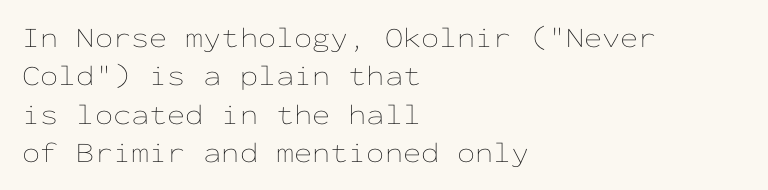
Descenders hang freely into open space. Horizontal alignment here is leftward, the default for most running prose. The letters stand upright; this is a roman face. Vertically, the passage feels balanced, rows spaced as you'd expect.
